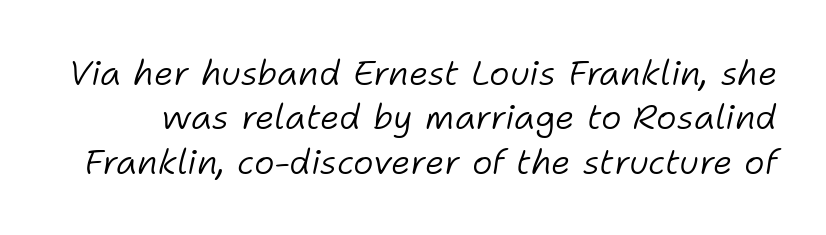
Designer's note — italics engaged. The face used here is proportionally spaced, like ordinary book or web type. Stems and bowls with no extra thickness — not bold. Vertically, the passage feels balanced, rows spaced as you'd expect. Decoration check: the copy has no underline.
